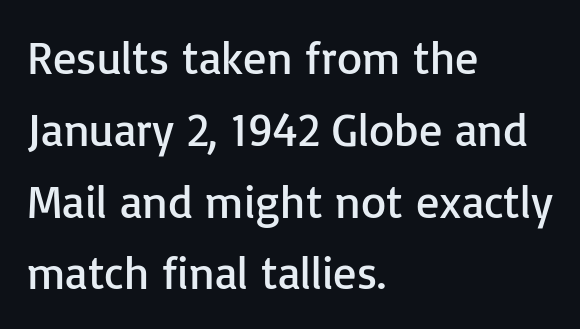
Q: Is the text bold? A: No.
Q: Is the text italic (slanted)? A: No, it is upright.
Q: Is the typeface a serif or a sans-serif typeface? A: Sans-serif.
Q: Is the text underlined? A: No.
Q: How is the paragraph aligned? A: Left-aligned.
Q: Is the spacing between letters normal or unusually wide? A: Normal.
Q: Is the spacing between lines tight, normal or loose? A: Normal.
Q: Width (condensed, normal, or wide)? A: Normal.
Q: Stroke contrast? A: Low.
Q: x-height? A: Medium.
Q: Monospaced? A: No.
